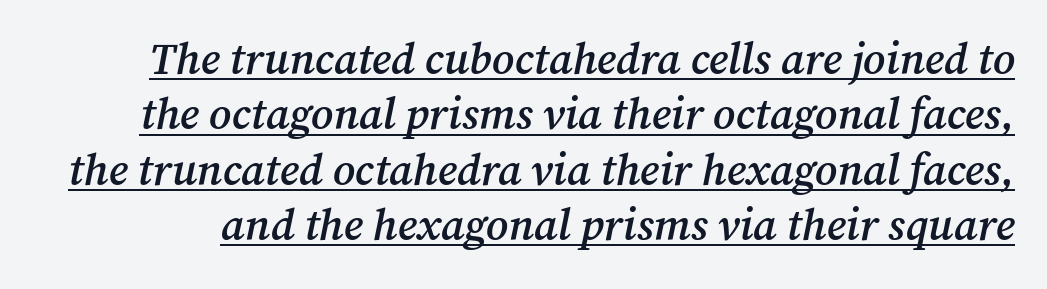
The image shows 44 px semibold serif type, italic (leaning right); set normal line spacing (1.26x), normal letter spacing, underlined; medium stroke contrast and a medium x-height.
